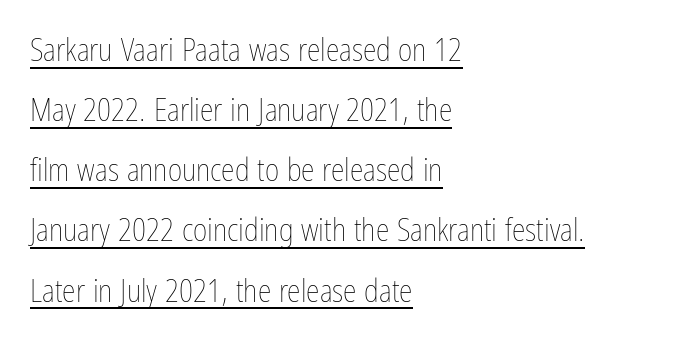
The image shows 31 px thin, condensed type, upright; set left-aligned, loose line spacing (1.94x), normal letter spacing, underlined; low stroke contrast and a medium x-height.
